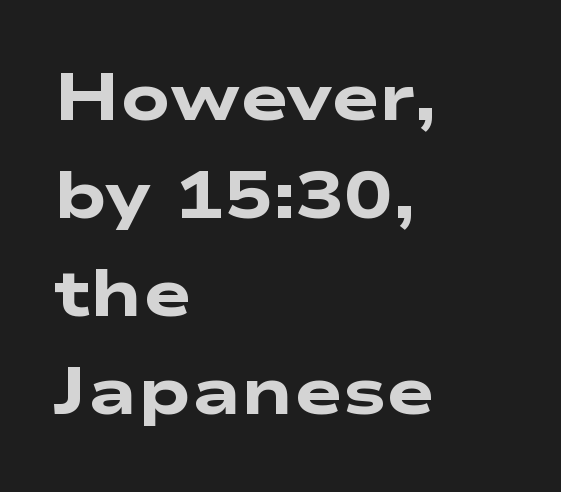
Q: Is the text bold? A: Yes.
Q: Is the typeface a serif or a sans-serif typeface? A: Sans-serif.
Q: Is the text underlined? A: No.
Q: How is the paragraph aligned? A: Left-aligned.
Q: Is the spacing between letters normal or unusually wide? A: Normal.
Q: Is the spacing between lines tight, normal or loose? A: Normal.
Q: Width (condensed, normal, or wide)? A: Wide.
Q: Stroke contrast? A: Low.
Q: x-height? A: Medium.
Q: Monospaced? A: No.
